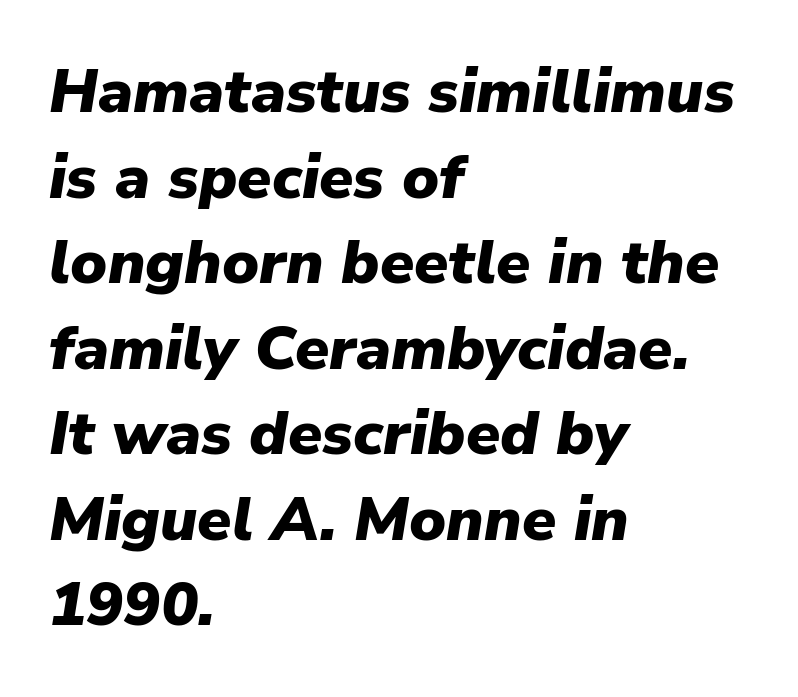
Lines of text with bare space underneath. Proportional: the letters do not fall into vertical columns. Weight check: bold — yes, fully. Each line starts at the same left margin while the right side varies.
